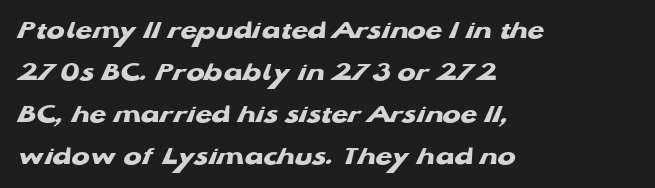
The image shows 27 px bold type; set left-aligned, normal line spacing (1.55x), normal letter spacing, not underlined.
